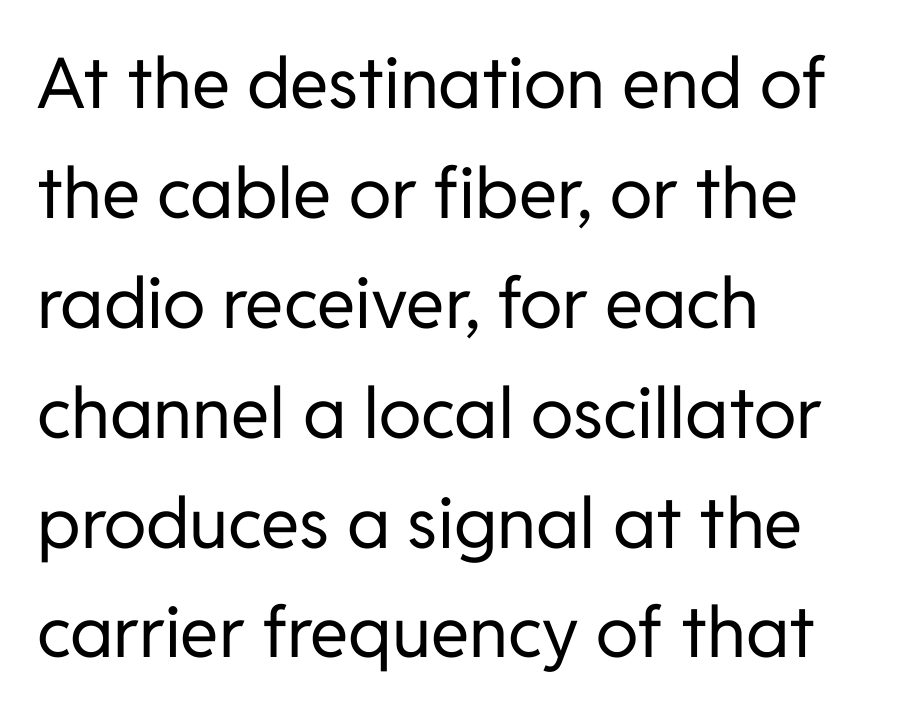
{"serif": "no", "italic": "no", "bold": "no", "weight": "regular", "width": "normal", "stroke_contrast": "low", "x_height": "medium", "monospaced": "no", "underline": "no", "align": "left", "line_spacing": "normal", "line_spacing_ratio": 1.57, "letter_spacing": "normal", "letter_spacing_em": 0.0, "glyph_px": 70}
